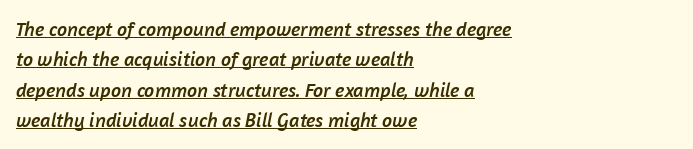
{"underline": "yes", "align": "left", "line_spacing": "normal", "line_spacing_ratio": 1.52, "letter_spacing": "normal", "letter_spacing_em": 0.0, "glyph_px": 20}
